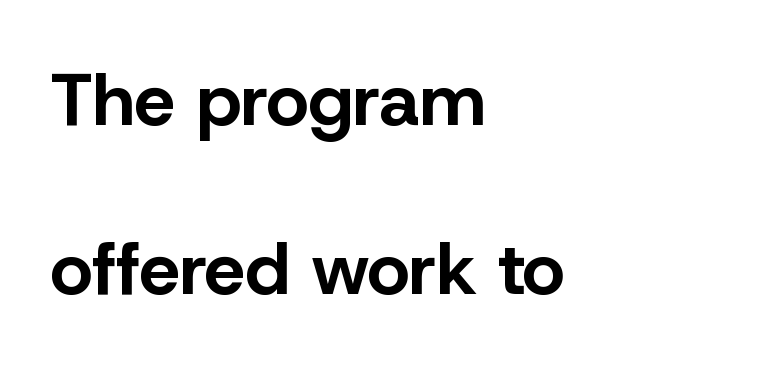
Here the designer chose a conventional face with non-uniform glyph widths. Is this a sans? Yes — the strokes have no serifs. The baseline area is clear. The letters stand straight up with perfectly vertical stems. Notice how thick the strokes are: this is what a full bold looks like.
